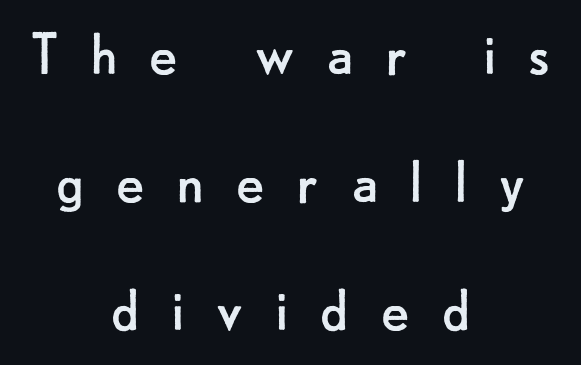
Q: Is the text bold? A: No.
Q: Is the text italic (slanted)? A: No, it is upright.
Q: Is the typeface a serif or a sans-serif typeface? A: Sans-serif.
Q: Is the text underlined? A: No.
Q: How is the paragraph aligned? A: Centered.
Q: Is the spacing between letters normal or unusually wide? A: Unusually wide.
Q: Width (condensed, normal, or wide)? A: Normal.
Q: Stroke contrast? A: Low.
Q: x-height? A: Small.
Q: Monospaced? A: No.
